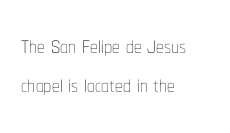
This sample has the flowing, uneven cadence of proportional lettering. The passage shown stacks its lines at a standard gap. Alignment: flush left. Letter spacing: default. The typeface has the unassuming heft of standard copy or less. Just letters on the line, the space beneath them empty.
